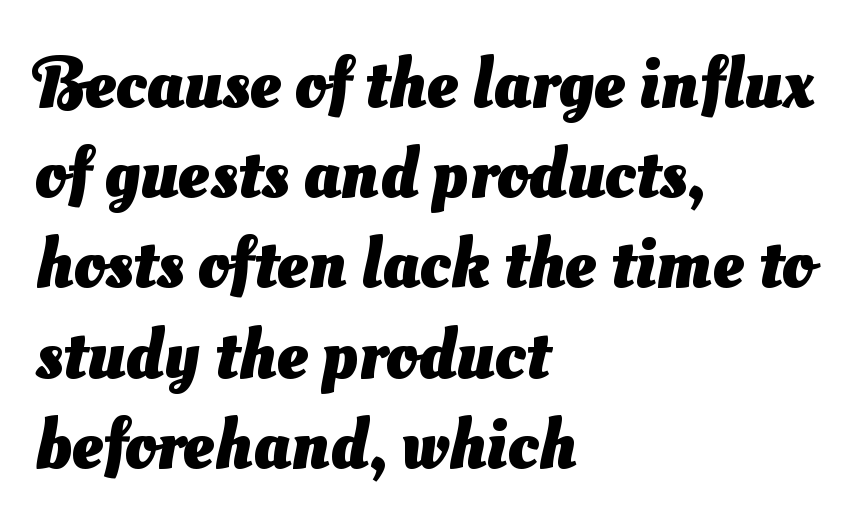
Q: Is the text bold? A: Yes.
Q: Is the typeface a serif or a sans-serif typeface? A: Sans-serif.
Q: Is the text underlined? A: No.
Q: How is the paragraph aligned? A: Left-aligned.
Q: Is the spacing between letters normal or unusually wide? A: Normal.
Q: Is the spacing between lines tight, normal or loose? A: Normal.
Q: Width (condensed, normal, or wide)? A: Normal.
Q: Stroke contrast? A: Medium.
Q: x-height? A: Small.
Q: Monospaced? A: No.
